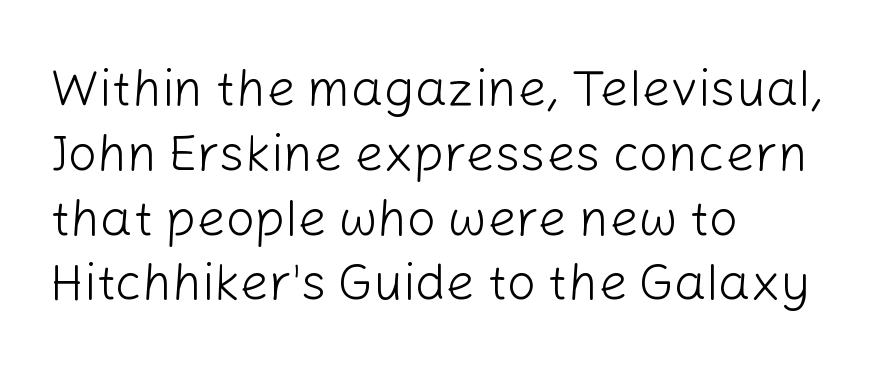
Bold? No — there's no thickening of the strokes. The lettering holds an erect, upright posture throughout. Is this a fixed-width face? No — the glyphs have proportional, varying widths. Baseline-to-baseline distance is the conventional proportion of letter height. The text block is weighted toward the left margin, trailing off unevenly rightward. Serifs: no, the terminals of the letterforms are clean.
